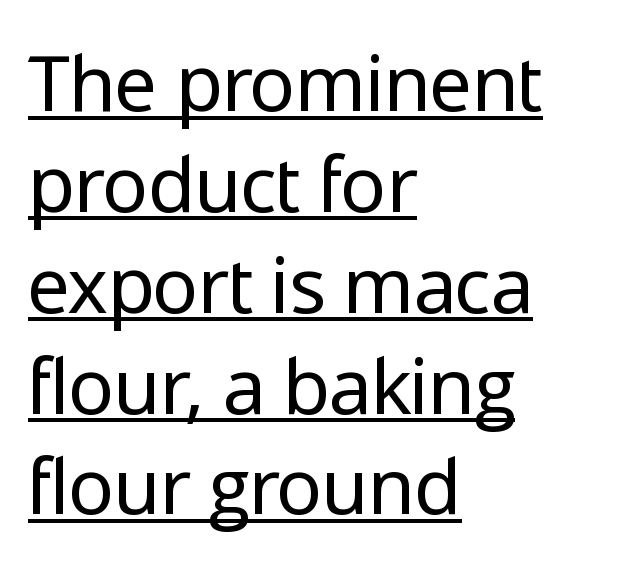
Q: Is the text bold? A: No.
Q: Is the text italic (slanted)? A: No, it is upright.
Q: Is the typeface a serif or a sans-serif typeface? A: Sans-serif.
Q: Is the text underlined? A: Yes.
Q: How is the paragraph aligned? A: Left-aligned.
Q: Is the spacing between letters normal or unusually wide? A: Normal.
Q: Is the spacing between lines tight, normal or loose? A: Normal.
Q: Width (condensed, normal, or wide)? A: Normal.
Q: Stroke contrast? A: Low.
Q: x-height? A: Medium.
Q: Monospaced? A: No.
